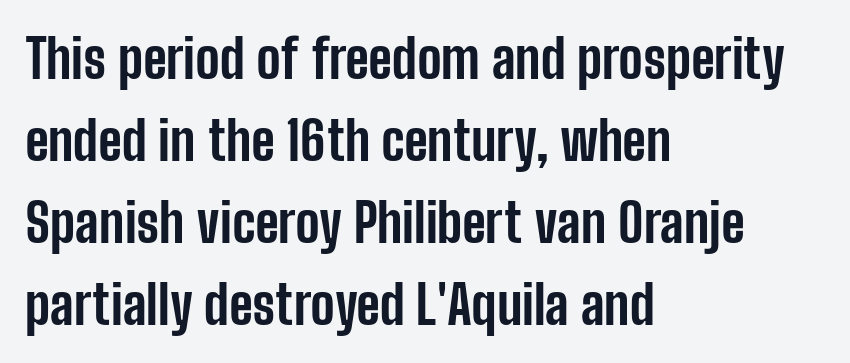
Q: Is the text bold? A: Yes.
Q: Is the text italic (slanted)? A: No, it is upright.
Q: Is the typeface a serif or a sans-serif typeface? A: Sans-serif.
Q: Is the text underlined? A: No.
Q: How is the paragraph aligned? A: Left-aligned.
Q: Is the spacing between letters normal or unusually wide? A: Normal.
Q: Is the spacing between lines tight, normal or loose? A: Normal.
Q: Width (condensed, normal, or wide)? A: Condensed.
Q: Stroke contrast? A: Low.
Q: x-height? A: Medium.
Q: Monospaced? A: No.
